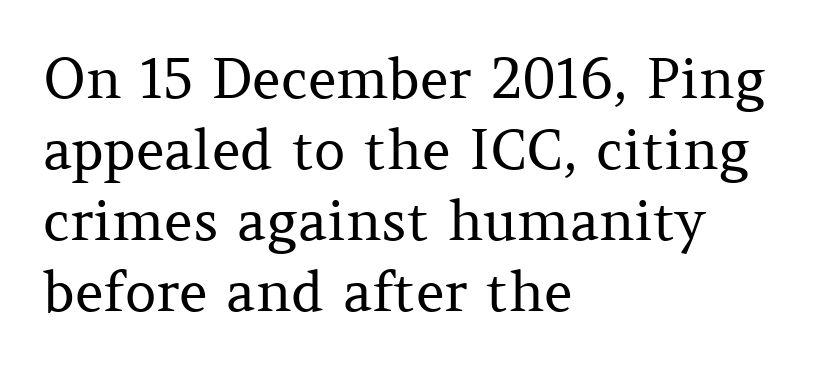
The image shows 55 px regular-weight serif type, upright; set left-aligned, normal line spacing (1.29x), normal letter spacing, not underlined; medium stroke contrast and a medium x-height.
